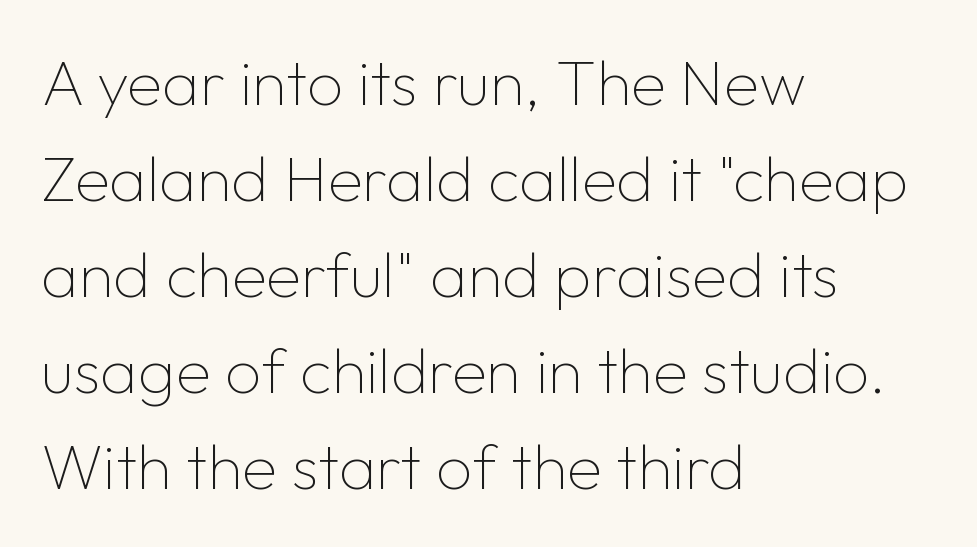
Q: Is the text bold? A: No.
Q: Is the text italic (slanted)? A: No, it is upright.
Q: Is the typeface a serif or a sans-serif typeface? A: Sans-serif.
Q: Is the text underlined? A: No.
Q: How is the paragraph aligned? A: Left-aligned.
Q: Is the spacing between letters normal or unusually wide? A: Normal.
Q: Is the spacing between lines tight, normal or loose? A: Normal.
Q: Width (condensed, normal, or wide)? A: Normal.
Q: Stroke contrast? A: Low.
Q: x-height? A: Medium.
Q: Monospaced? A: No.
